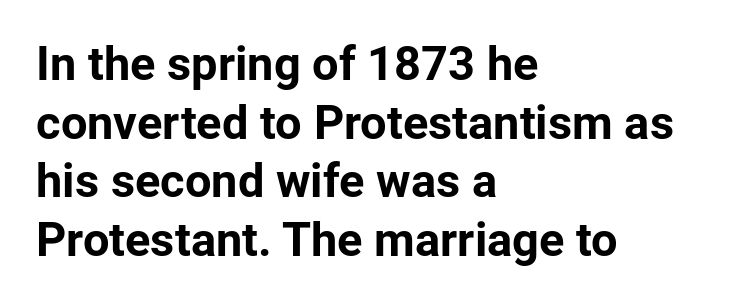
This sample has the flowing, uneven cadence of proportional lettering. Has an underline been added? It has not. This sample uses a sans-serif face. Students, this is bold: see how much ink each stroke carries.
